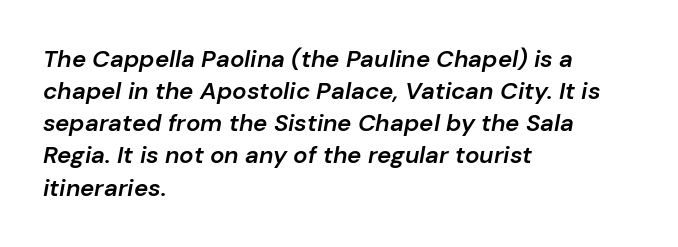
The image shows 24 px text type, italic (leaning right); set left-aligned, normal line spacing (1.34x), normal letter spacing, not underlined.
